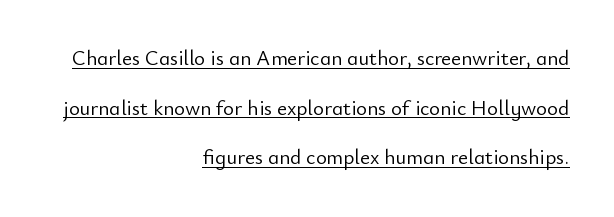
Right-aligned paragraph, ragged on the left. The font is comparable to plain body text, perhaps lighter. The lettering is marked with a stroke running underneath it. Posture: vertical. Each new line begins a long way beneath the previous one. The face used here is rendered with its standard letterfit.
